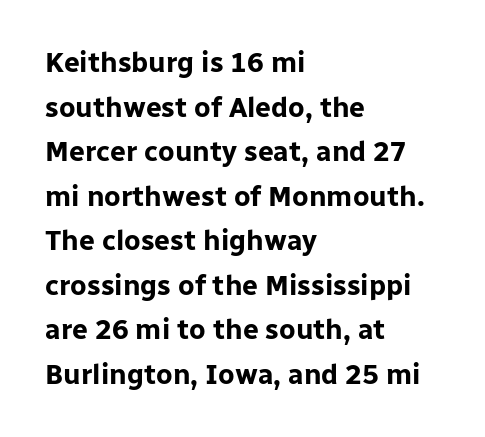
{"serif": "no", "italic": "no", "bold": "yes", "weight": "bold", "width": "normal", "stroke_contrast": "low", "x_height": "medium", "monospaced": "no", "underline": "no", "align": "left", "line_spacing": "normal", "line_spacing_ratio": 1.59, "letter_spacing": "normal", "letter_spacing_em": 0.0, "glyph_px": 28}
